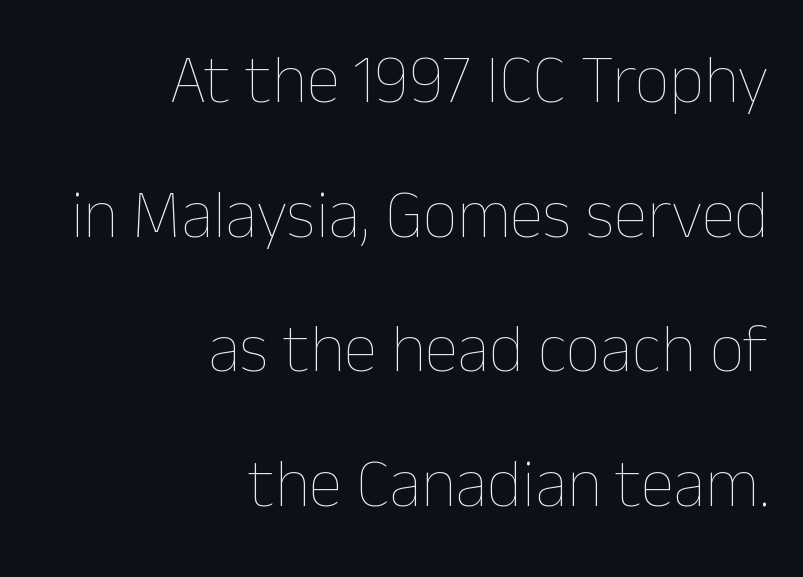
{"italic": "no", "bold": "no", "weight": "thin", "width": "normal", "stroke_contrast": "low", "x_height": "medium", "monospaced": "no", "underline": "no", "align": "right", "line_spacing": "loose", "line_spacing_ratio": 1.98, "letter_spacing": "normal", "letter_spacing_em": 0.0, "glyph_px": 68}
